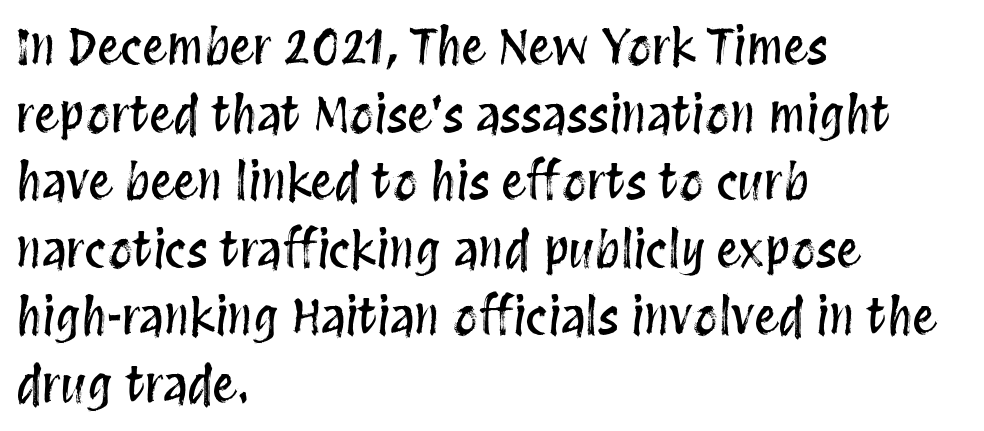
Q: Is the text italic (slanted)? A: No, it is upright.
Q: Is the text underlined? A: No.
Q: How is the paragraph aligned? A: Left-aligned.
Q: Is the spacing between letters normal or unusually wide? A: Normal.
Q: Is the spacing between lines tight, normal or loose? A: Normal.
Q: Width (condensed, normal, or wide)? A: Condensed.
Q: Stroke contrast? A: Medium.
Q: x-height? A: Large.
Q: Monospaced? A: No.
